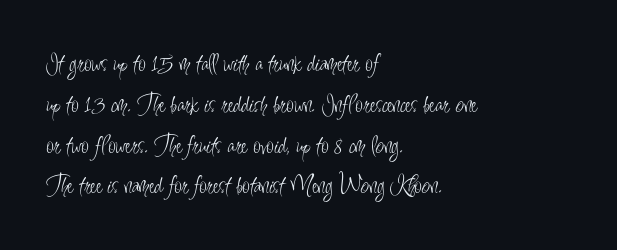
{"bold": "no", "underline": "no", "align": "left", "line_spacing": "normal", "line_spacing_ratio": 1.51, "letter_spacing": "normal", "letter_spacing_em": 0.0, "glyph_px": 27}
